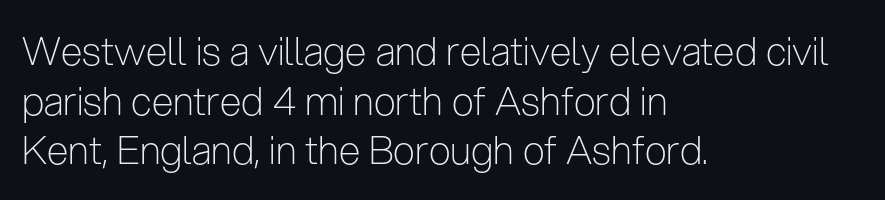
{"serif": "no", "italic": "no", "bold": "no", "weight": "light", "width": "condensed", "stroke_contrast": "low", "x_height": "medium", "monospaced": "no", "underline": "no", "align": "left", "line_spacing": "normal", "line_spacing_ratio": 1.27, "letter_spacing": "normal", "letter_spacing_em": 0.0, "glyph_px": 39}
